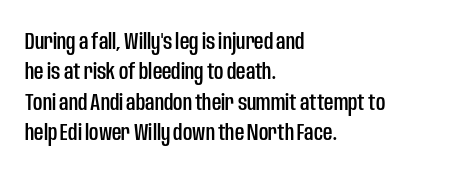
Q: Is the text italic (slanted)? A: No, it is upright.
Q: Is the text underlined? A: No.
Q: How is the paragraph aligned? A: Left-aligned.
Q: Is the spacing between letters normal or unusually wide? A: Normal.
Q: Is the spacing between lines tight, normal or loose? A: Normal.
